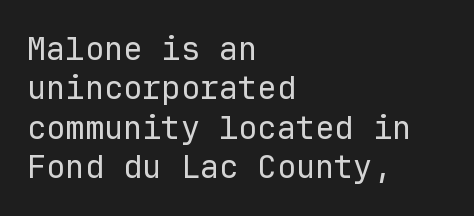
Posture: straight, roman, zero tilt. Any mark beneath the type? The region is blank. The face used here is monospaced, like something from a code editor. Summary of weight: not heavy and not bold.
